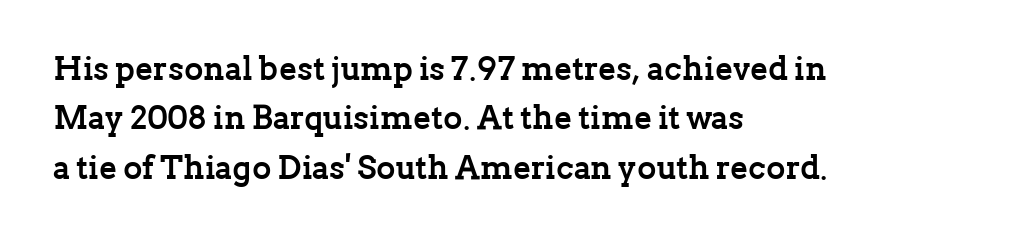
Honestly, the row spacing looks completely unremarkable. The letters stand upright; this is a roman face. Casual observation: everything's shoved over to the left. Do the characters align in a grid? No, the font is proportional. The baseline area is clear.
